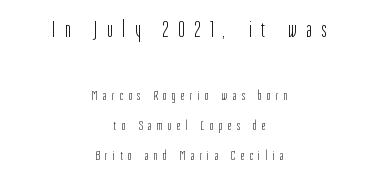
The rag falls on both sides of this text block equally. You could only call the tracking loose — the letters float apart. Vertical strokes here are truly vertical. Weight: in the light-to-regular range. Descenders hang freely into open space. Whoever set this made the first block the dominant, larger element.
